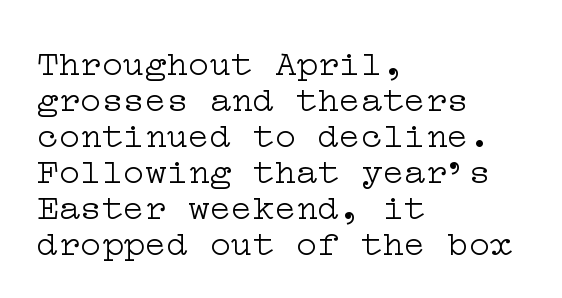
The block of text is dense from top to bottom, with scant space between rows. A typesetter would label this face a serif. The font sits on the lighter half of the weight spectrum, regular included. All the whitespace from short lines collects on the right. Short note: letters normally spaced. Unmarked baselines from the first word to the last.
